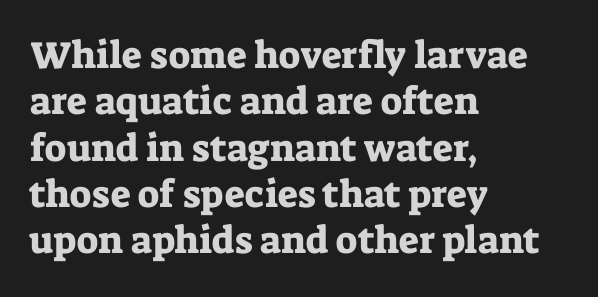
{"serif": "yes", "italic": "no", "width": "normal", "stroke_contrast": "low", "x_height": "medium", "monospaced": "no", "underline": "no", "align": "left", "line_spacing_ratio": 1.22, "letter_spacing": "normal", "letter_spacing_em": 0.0, "glyph_px": 38}
